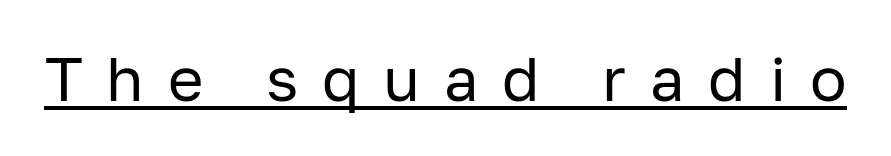
The letters stand straight up with perfectly vertical stems. Do the characters align in a grid? No, the font is proportional. The rendering inserts visible extra space after every character. A typographer would call this underscored text. The typesetting does not lean heavy: it is not bold. No feet cap the strokes, marking this as sans-serif type.
